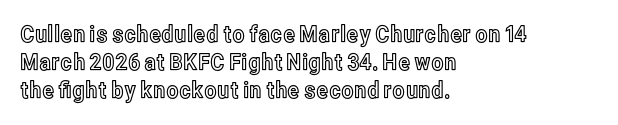
Q: Is the text italic (slanted)? A: No, it is upright.
Q: Is the text underlined? A: No.
Q: How is the paragraph aligned? A: Left-aligned.
Q: Is the spacing between letters normal or unusually wide? A: Normal.
